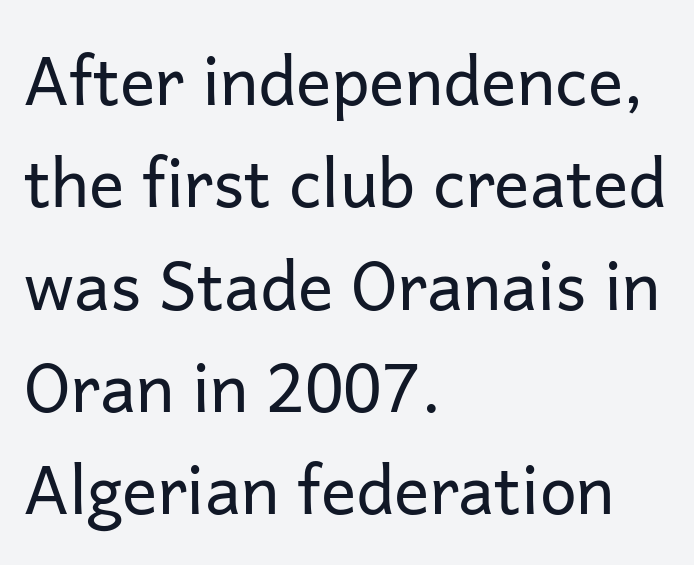
Q: Is the text bold? A: No.
Q: Is the text italic (slanted)? A: No, it is upright.
Q: Is the typeface a serif or a sans-serif typeface? A: Sans-serif.
Q: Is the text underlined? A: No.
Q: How is the paragraph aligned? A: Left-aligned.
Q: Is the spacing between letters normal or unusually wide? A: Normal.
Q: Is the spacing between lines tight, normal or loose? A: Normal.
Q: Width (condensed, normal, or wide)? A: Normal.
Q: Stroke contrast? A: Low.
Q: x-height? A: Medium.
Q: Monospaced? A: No.
